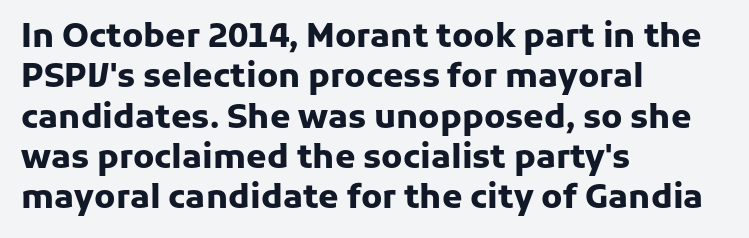
{"serif": "no", "italic": "no", "bold": "yes", "weight": "heavy", "width": "normal", "stroke_contrast": "low", "x_height": "medium", "monospaced": "no", "underline": "no", "align": "left", "line_spacing_ratio": 1.22, "letter_spacing": "normal", "letter_spacing_em": 0.0, "glyph_px": 33}
